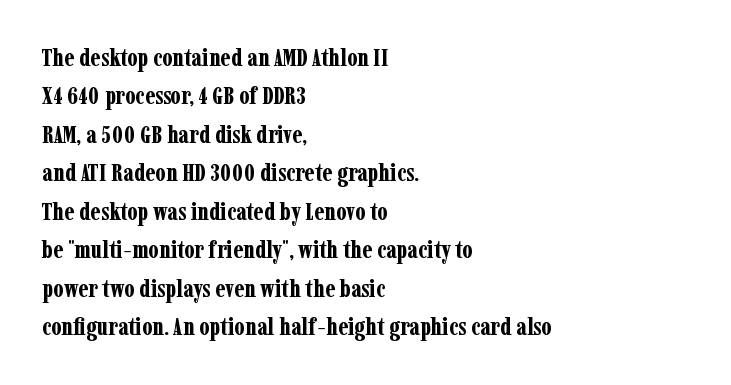
The image shows 25 px bold type, upright; set left-aligned, normal line spacing (1.54x), normal letter spacing, not underlined.
